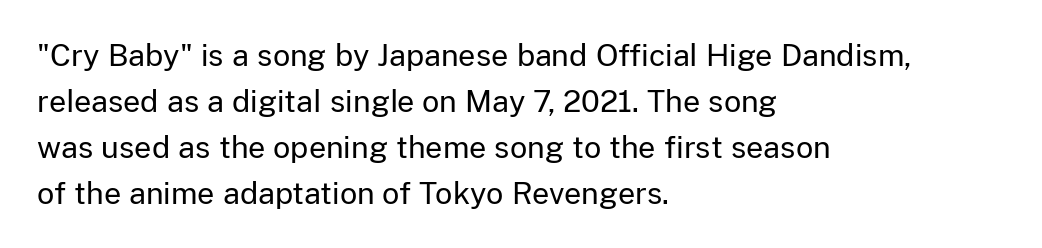
{"serif": "no", "italic": "no", "bold": "no", "weight": "regular", "width": "normal", "stroke_contrast": "low", "x_height": "medium", "monospaced": "no", "underline": "no", "align": "left", "line_spacing": "normal", "line_spacing_ratio": 1.53, "letter_spacing": "normal", "letter_spacing_em": 0.0, "glyph_px": 30}
